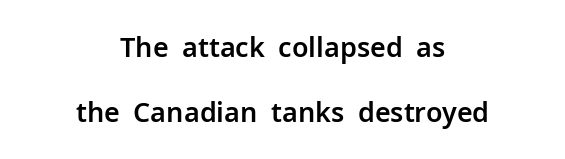
Whoever set this chose breathing room over compactness in the vertical rhythm. Students, note that the glyphs here touch the page at normal intervals. Where is the straight margin? There isn't one; the lines are centered. The typography opts for an upright posture over an oblique one. The space directly below the letters is spotless.
